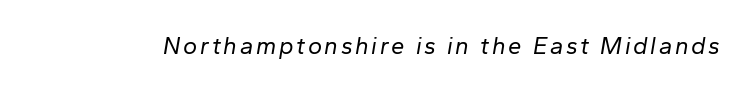
Observe the lean: these are italic letterforms. Weight: regular or lighter. Descenders hang freely into open space.
